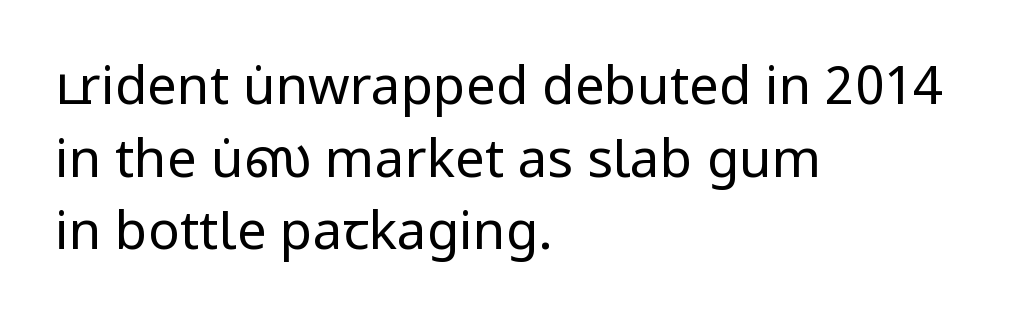
The image shows 53 px regular-weight sans-serif type, upright; set left-aligned, normal line spacing (1.37x), normal letter spacing, not underlined; low stroke contrast and a medium x-height.
